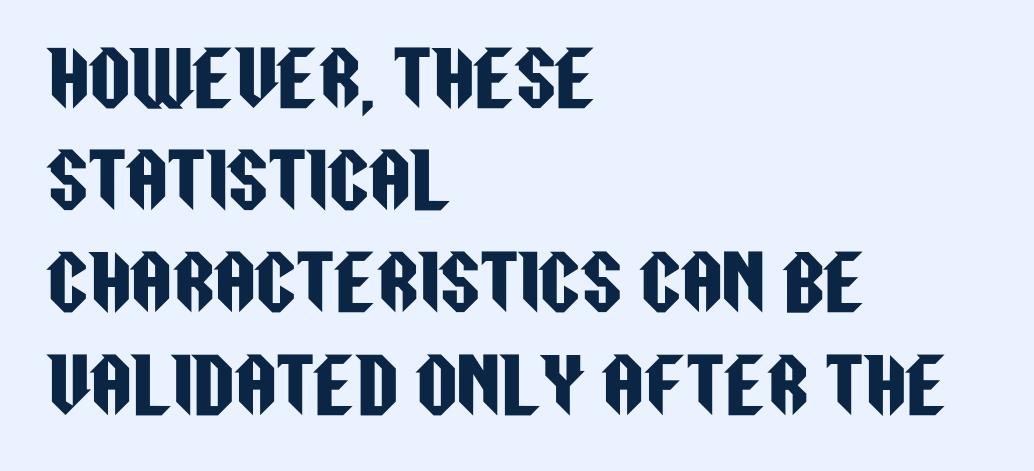
Q: Is the text italic (slanted)? A: No, it is upright.
Q: Is the typeface a serif or a sans-serif typeface? A: Sans-serif.
Q: Is the text underlined? A: No.
Q: How is the paragraph aligned? A: Left-aligned.
Q: Is the spacing between letters normal or unusually wide? A: Normal.
Q: Is the spacing between lines tight, normal or loose? A: Normal.
Q: Width (condensed, normal, or wide)? A: Condensed.
Q: Stroke contrast? A: Low.
Q: x-height? A: Large.
Q: Monospaced? A: No.
